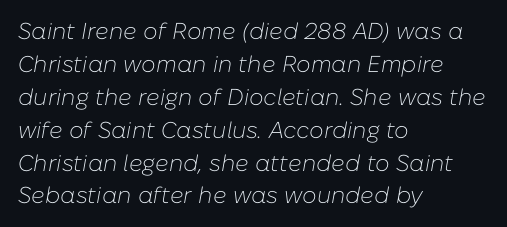
Plain, unruled lines of type. Vertically, the passage feels balanced, rows spaced as you'd expect. Nobody touched the tracking dial on this one. The paragraph has a hard left edge and a soft right edge. The cut favours lightness, reaching ordinary text weight at its darkest. The letters are slanted; this is an italic face.
